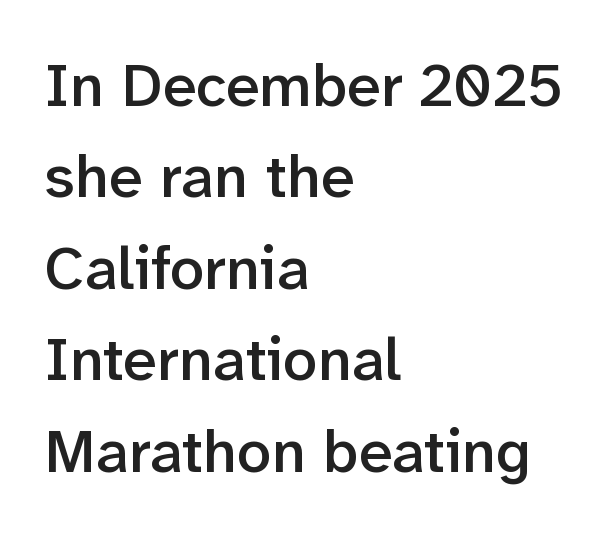
The image shows 61 px semibold sans-serif type, upright; set left-aligned, normal line spacing (1.5x), normal letter spacing, not underlined; low stroke contrast and a medium x-height.
